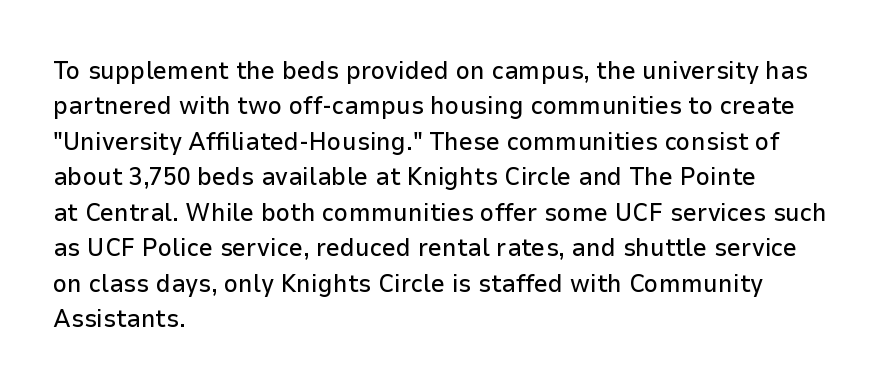
The image shows 25 px text type, upright; set left-aligned, normal line spacing (1.42x), normal letter spacing, not underlined.
